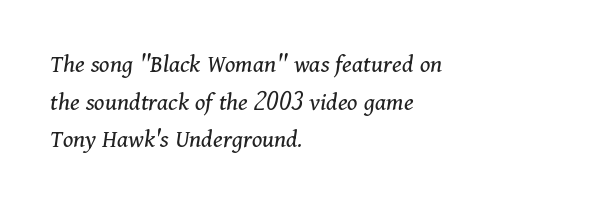
Caption: multi-line text, flush left, ragged right. Tall strokes in this sample are angled rather than plumb. Stroke mass is kept to a normal reading level or below. Regarding leading, the lines here are spaced in the standard way.
